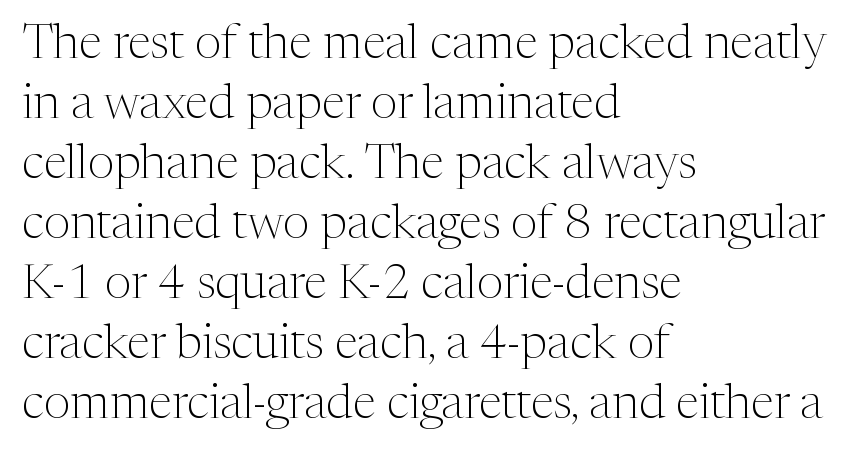
Only glyphs here, with clear space below each row. The specimen reads as upright at a glance. This sample has the flowing, uneven cadence of proportional lettering. Vertical spacing — default. Leftover space on each line is placed entirely after the last word.
